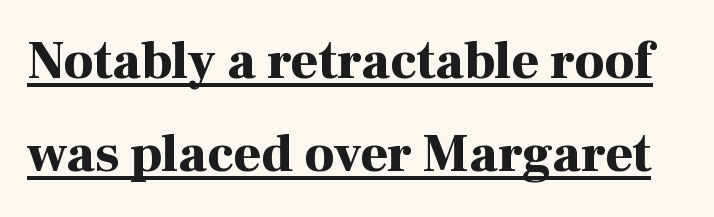
The image shows 53 px bold serif type, upright; set line spacing 1.76x, normal letter spacing, underlined; high stroke contrast and a medium x-height.
